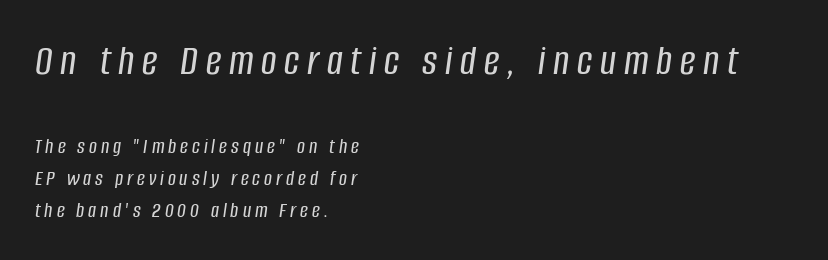
Q: Is the text italic (slanted)? A: Yes, it leans right by about 8 degrees.
Q: Is the text underlined? A: No.
Q: How is the paragraph aligned? A: Left-aligned.
Q: Is the spacing between lines tight, normal or loose? A: Normal.
Q: Which block of text is set in a larger size, the first (top) or the second (bottom)? A: The first (top) one.
Q: Width (condensed, normal, or wide)? A: Condensed.
Q: Stroke contrast? A: Low.
Q: x-height? A: Large.
Q: Monospaced? A: No.
